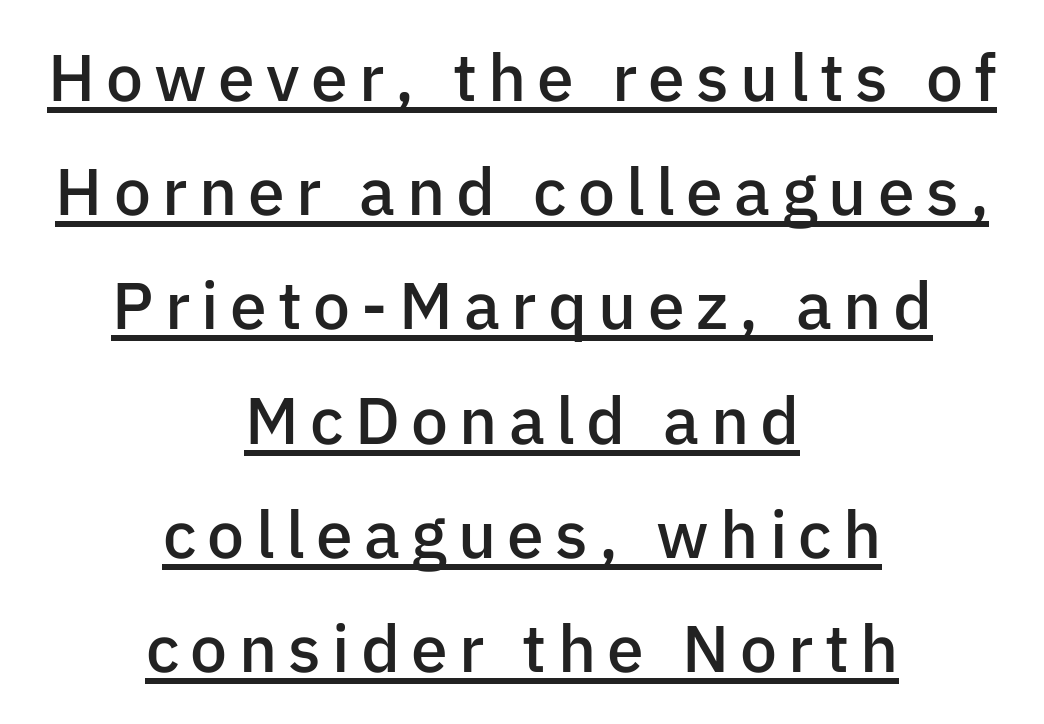
The letters stand upright; this is a roman face. Are there feet on the stems? There aren't — it's a sans. What weight is shown? A semibold, between regular and bold. Horizontally, the lines are justified to the midpoint only. The face used here appears with an underline applied.
